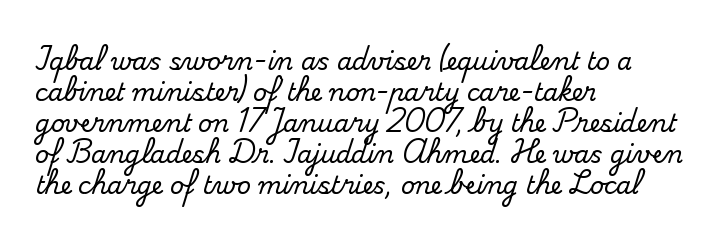
The rag falls on the right side of this text block. How would I describe the line gaps? Plain and ordinary. The gaps between neighbouring characters are ordinary and unremarkable.
